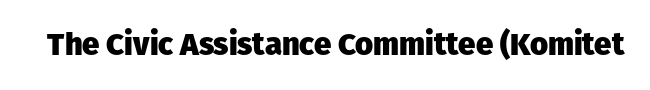
The image shows 31 px heavy sans-serif type, upright; set normal letter spacing, not underlined; low stroke contrast and a medium x-height.
